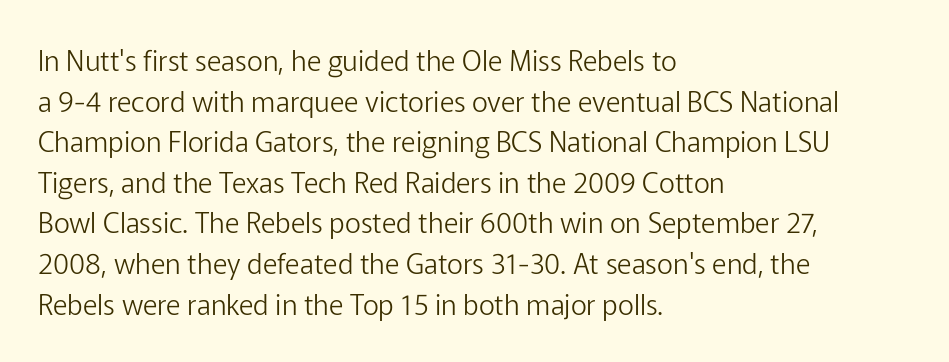
The image shows 28 px light sans-serif type, upright; set left-aligned, normal line spacing (1.45x), normal letter spacing, not underlined; low stroke contrast and a medium x-height.
